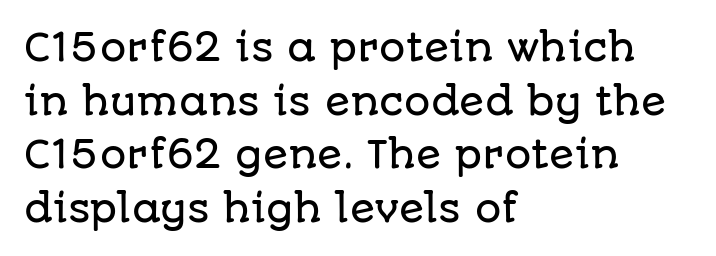
The image shows 37 px sans-serif type, upright; set left-aligned, normal line spacing (1.45x), normal letter spacing, not underlined; low stroke contrast and a large x-height.
